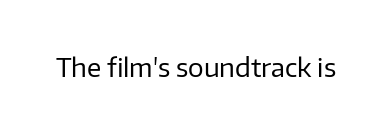
The image shows 26 px text type, upright; set normal letter spacing, not underlined.
